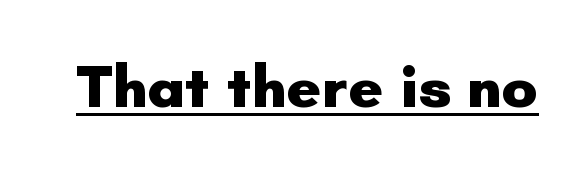
{"serif": "no", "italic": "no", "bold": "yes", "weight": "heavy", "width": "normal", "stroke_contrast": "low", "x_height": "small", "monospaced": "no", "underline": "yes", "letter_spacing": "normal", "letter_spacing_em": 0.0, "glyph_px": 60}
